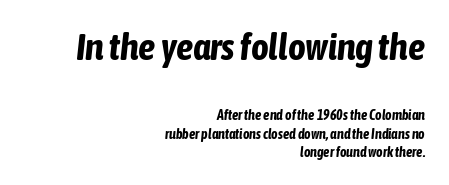
What weight is shown? A full bold with thick strokes. The baseline area is clear. Vertically, the passage feels balanced, rows spaced as you'd expect. In terms of letterspacing, this is plain default setting.
